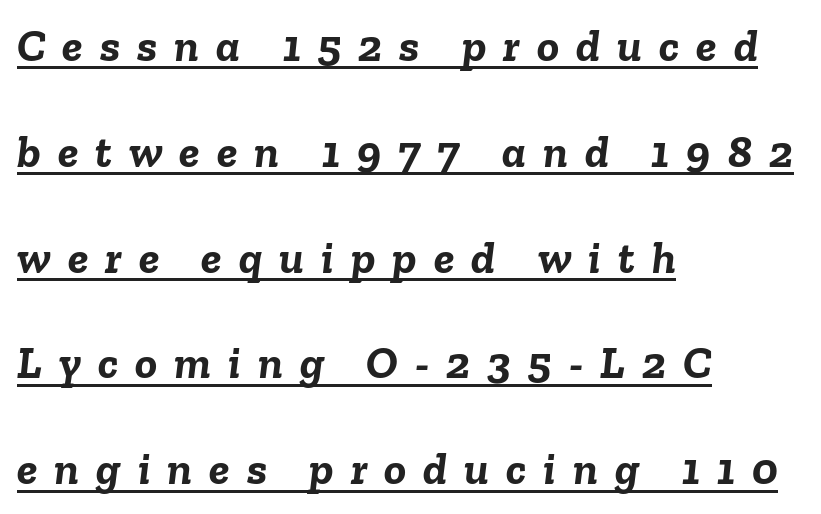
{"italic": "yes", "lean": "right", "slant_degrees": 6, "bold": "yes", "weight": "semibold", "width": "normal", "stroke_contrast": "low", "x_height": "medium", "monospaced": "no", "underline": "yes", "align": "left", "line_spacing": "loose", "line_spacing_ratio": 2.3, "letter_spacing": "wide", "letter_spacing_em": 0.37, "glyph_px": 46}
